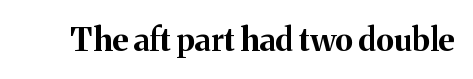
Q: Is the text bold? A: Yes.
Q: Is the text italic (slanted)? A: No, it is upright.
Q: Is the typeface a serif or a sans-serif typeface? A: Serif.
Q: Is the text underlined? A: No.
Q: Is the spacing between letters normal or unusually wide? A: Normal.
Q: Width (condensed, normal, or wide)? A: Normal.
Q: Stroke contrast? A: Medium.
Q: x-height? A: Medium.
Q: Monospaced? A: No.
